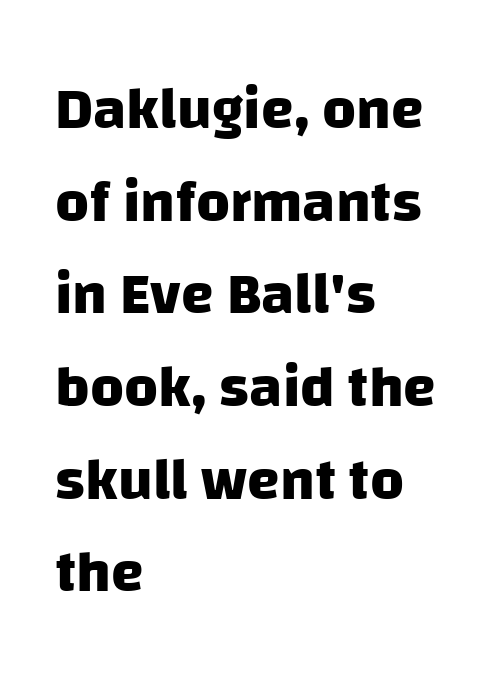
Descenders are the only things crossing below the line. Tracking here is standard; glyphs follow each other at the usual distance. Horizontally, the lines are justified to the leading edge only. The passage shown is typeset with a sans-serif family.
